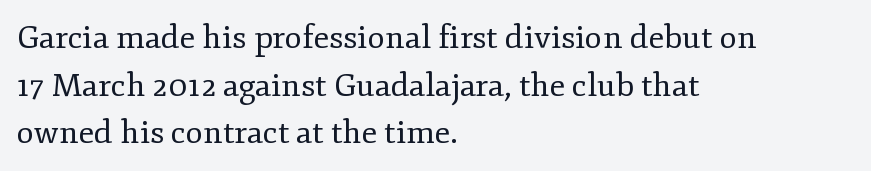
The image shows 32 px regular-weight serif type, upright; set left-aligned, normal line spacing (1.49x), normal letter spacing, not underlined; low stroke contrast and a small x-height.
